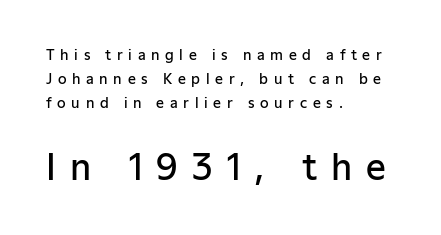
The image shows 35 px semibold sans-serif type, upright; set left-aligned, normal line spacing (1.7x), unusually wide letter spacing (+0.4 em), not underlined; the second (bottom) block is 2.5x larger; low stroke contrast and a medium x-height.
